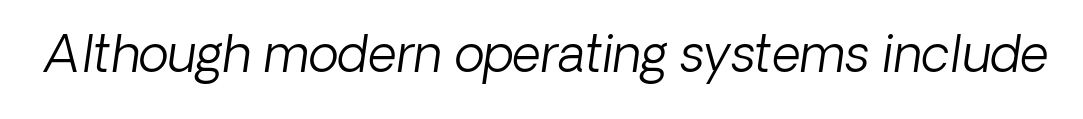
The characters display no serif detailing; their extremities are plain. Heft: none added — not bold. The letterforms sit shoulder to shoulder at normal distance. Is this a fixed-width face? No — the glyphs have proportional, varying widths. This rendering features lettering with no underline.
